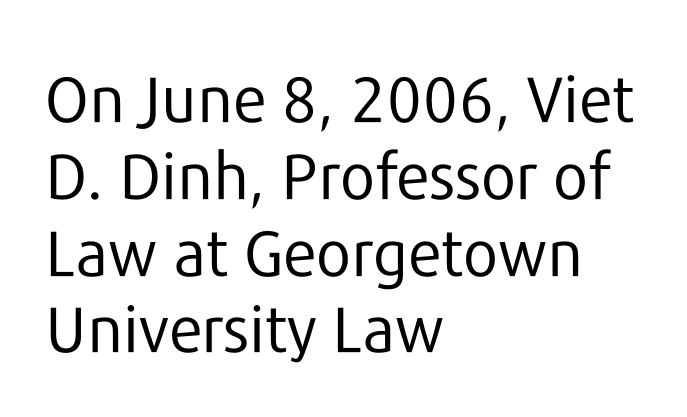
The image shows 64 px regular-weight sans-serif type, upright; set left-aligned, line spacing 1.2x, normal letter spacing, not underlined; low stroke contrast and a medium x-height.
